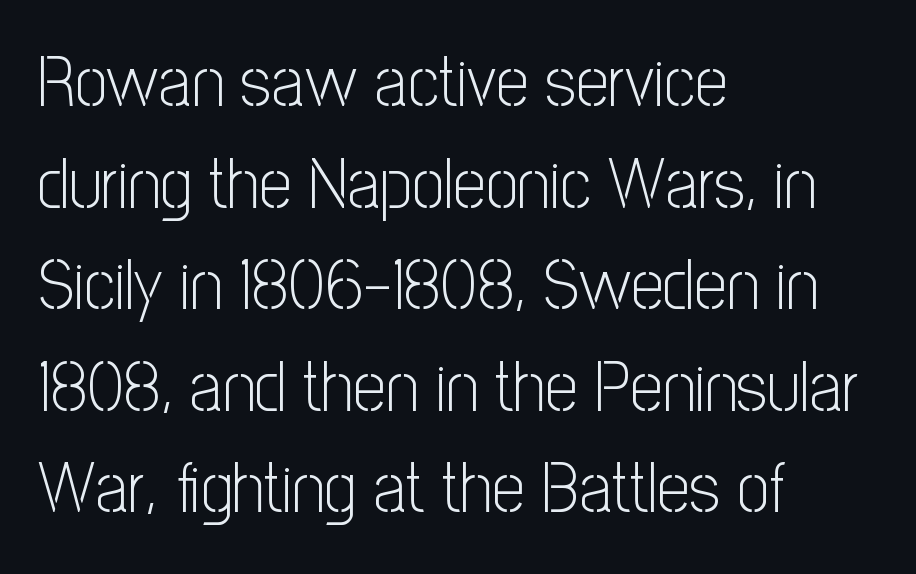
Reading down the block, your eye returns to a fixed left position each line. The font is comparable to plain body text, perhaps lighter. The passage shown is typed in a proportional face where columns would drift. Examine the stroke ends and you'll find no serifs.
